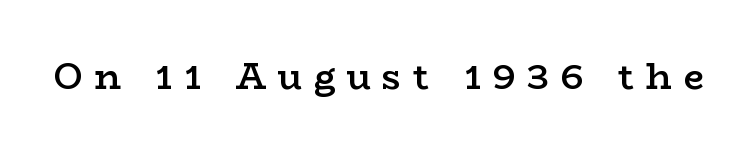
Q: Is the text bold? A: Semi-bold.
Q: Is the text italic (slanted)? A: No, it is upright.
Q: Is the typeface a serif or a sans-serif typeface? A: Serif.
Q: Is the text underlined? A: No.
Q: Is the spacing between letters normal or unusually wide? A: Unusually wide.
Q: Width (condensed, normal, or wide)? A: Wide.
Q: Stroke contrast? A: Low.
Q: x-height? A: Medium.
Q: Monospaced? A: No.
